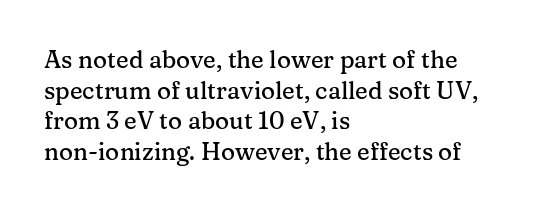
Q: Is the text italic (slanted)? A: No, it is upright.
Q: Is the text underlined? A: No.
Q: How is the paragraph aligned? A: Left-aligned.
Q: Is the spacing between letters normal or unusually wide? A: Normal.
Q: Is the spacing between lines tight, normal or loose? A: Normal.
